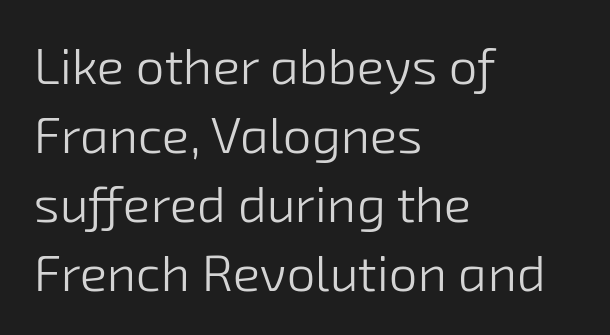
{"serif": "no", "bold": "no", "weight": "light", "width": "normal", "stroke_contrast": "low", "x_height": "medium", "monospaced": "no", "underline": "no", "align": "left", "line_spacing": "normal", "line_spacing_ratio": 1.35, "letter_spacing": "normal", "letter_spacing_em": 0.0, "glyph_px": 51}
